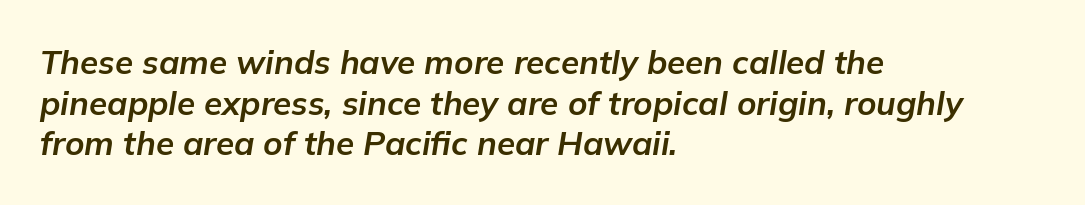
Q: Is the text bold? A: Yes.
Q: Is the text italic (slanted)? A: Yes, it leans right by about 9 degrees.
Q: Is the text underlined? A: No.
Q: How is the paragraph aligned? A: Left-aligned.
Q: Is the spacing between letters normal or unusually wide? A: Normal.
Q: Width (condensed, normal, or wide)? A: Normal.
Q: Stroke contrast? A: Low.
Q: x-height? A: Medium.
Q: Monospaced? A: No.
